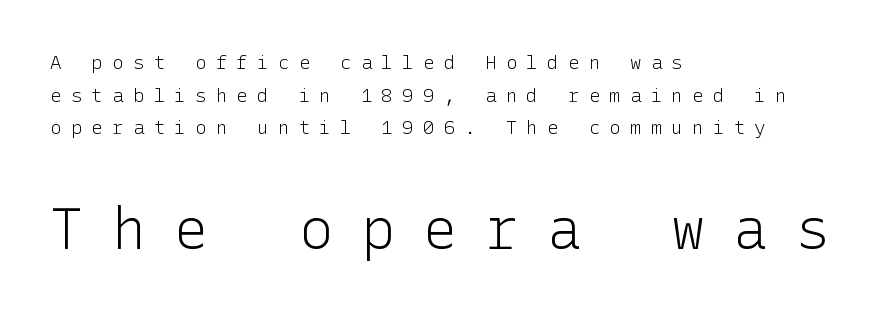
Q: Is the text bold? A: No.
Q: Is the text italic (slanted)? A: No, it is upright.
Q: Is the typeface a serif or a sans-serif typeface? A: Sans-serif.
Q: Is the text underlined? A: No.
Q: How is the paragraph aligned? A: Left-aligned.
Q: Is the spacing between letters normal or unusually wide? A: Unusually wide.
Q: Which block of text is set in a larger size, the first (top) or the second (bottom)? A: The second (bottom) one.
Q: Width (condensed, normal, or wide)? A: Normal.
Q: Stroke contrast? A: Low.
Q: x-height? A: Medium.
